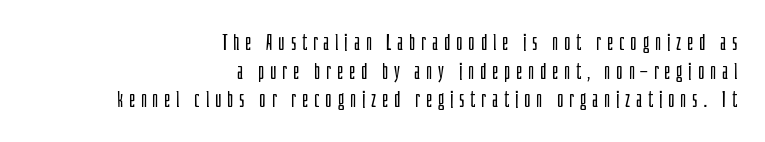
Q: Is the text bold? A: No.
Q: Is the text italic (slanted)? A: No, it is upright.
Q: Is the text underlined? A: No.
Q: How is the paragraph aligned? A: Right-aligned.
Q: Is the spacing between letters normal or unusually wide? A: Unusually wide.
Q: Is the spacing between lines tight, normal or loose? A: Normal.
